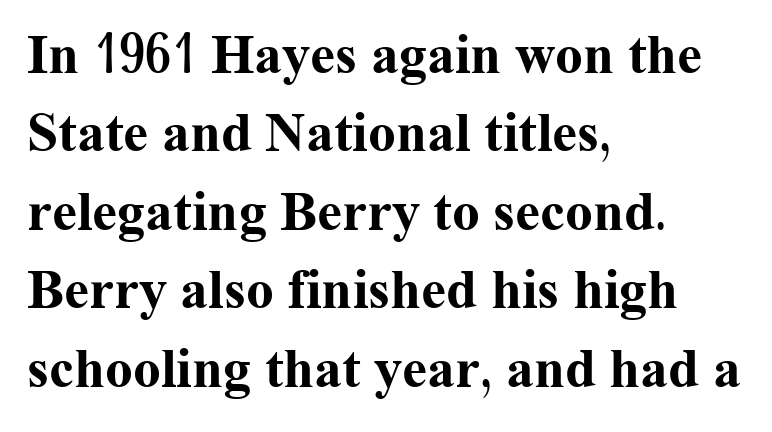
Think of a printed novel: that variable character pitch is what you see here. Compared with typical body copy, the letter spacing here is the same. The lines are quadded left. As a designer I'd log this as weight 700, bold. No word sits above an underline.
